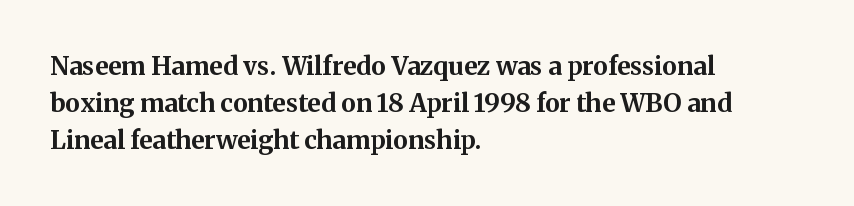
The image shows 25 px bold type, upright; set left-aligned, normal line spacing (1.48x), normal letter spacing, not underlined.
